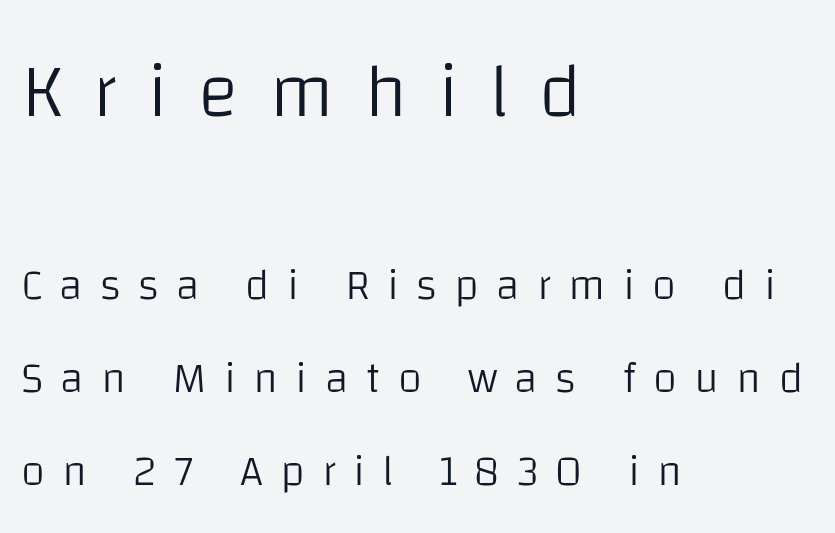
{"serif": "no", "italic": "no", "bold": "no", "weight": "light", "width": "normal", "stroke_contrast": "low", "x_height": "large", "monospaced": "no", "underline": "no", "align": "left", "line_spacing": "loose", "line_spacing_ratio": 2.11, "letter_spacing": "wide", "letter_spacing_em": 0.39, "larger_block": "first", "size_ratio": 1.75, "glyph_px": 77}
